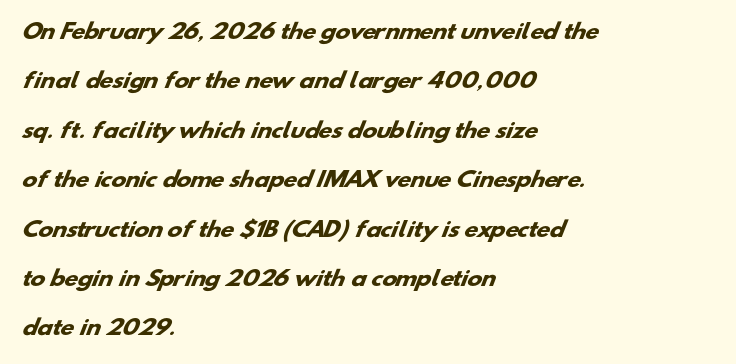
The lines in this sample share a left origin and differ only in where they stop. The gaps between neighbouring characters are ordinary and unremarkable. A dark, heavy texture on the line: the type is bold. Rows of type keep a wide berth in the vertical direction.
